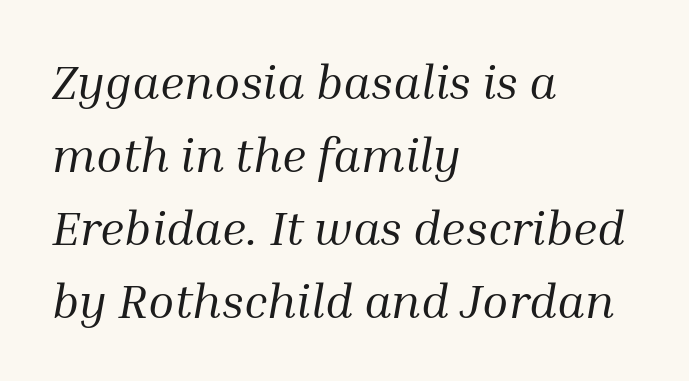
{"serif": "yes", "italic": "yes", "lean": "right", "slant_degrees": 10, "bold": "no", "weight": "regular", "width": "normal", "stroke_contrast": "medium", "x_height": "medium", "monospaced": "no", "underline": "no", "align": "left", "line_spacing": "normal", "line_spacing_ratio": 1.52, "letter_spacing": "normal", "letter_spacing_em": 0.0, "glyph_px": 48}
